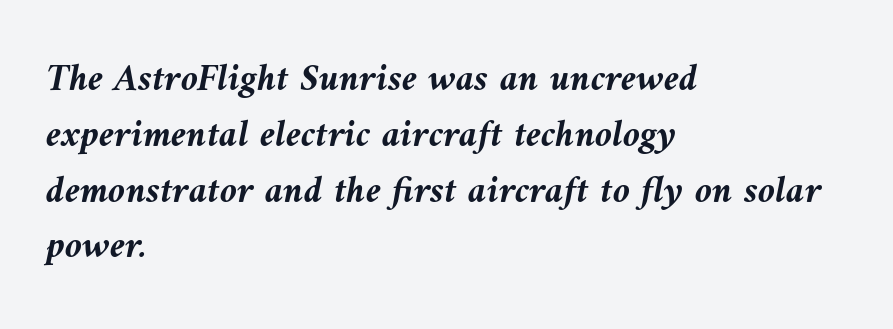
The image shows 39 px semibold type, italic (leaning left); set left-aligned, normal line spacing (1.43x), normal letter spacing, not underlined; medium stroke contrast and a medium x-height.
